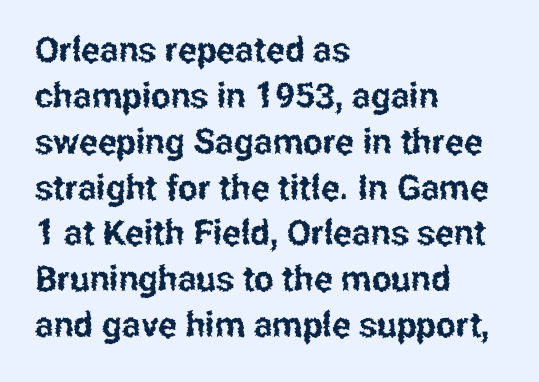
Does the leading feel generous? No, just average. Ordinary non-slanted type is in use. The face used here is rendered with its standard letterfit. Only glyphs here, with clear space below each row.
